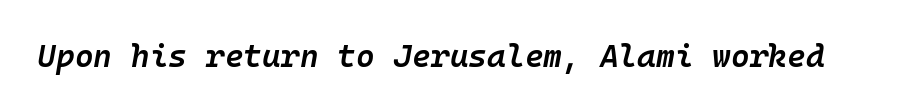
{"italic": "yes", "lean": "right", "slant_degrees": 10, "bold": "semi", "weight": "semibold", "width": "normal", "stroke_contrast": "low", "x_height": "medium", "monospaced": "yes", "underline": "no", "letter_spacing": "normal", "letter_spacing_em": 0.0, "glyph_px": 32}
